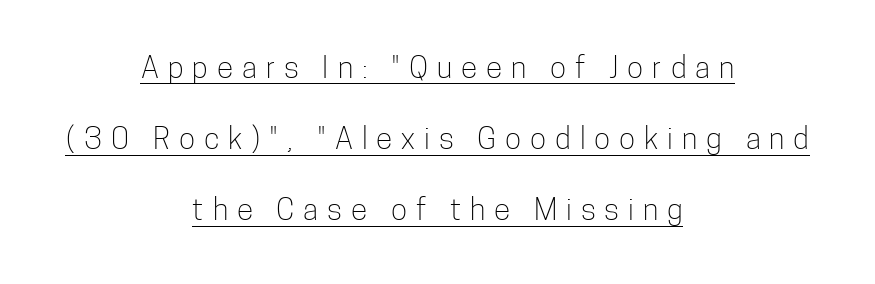
{"serif": "no", "italic": "no", "bold": "no", "weight": "light", "width": "condensed", "stroke_contrast": "low", "x_height": "medium", "monospaced": "no", "underline": "yes", "align": "center", "line_spacing": "loose", "line_spacing_ratio": 2.37, "letter_spacing": "wide", "letter_spacing_em": 0.3, "glyph_px": 30}
